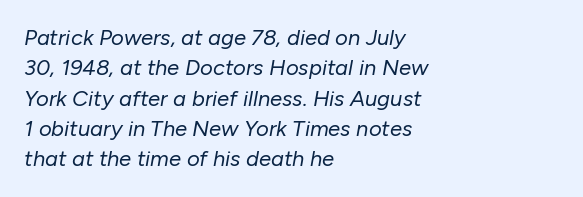
{"italic": "yes", "lean": "right", "slant_degrees": 10, "bold": "no", "underline": "no", "align": "left", "line_spacing": "normal", "line_spacing_ratio": 1.38, "letter_spacing": "normal", "letter_spacing_em": 0.0, "glyph_px": 22}
